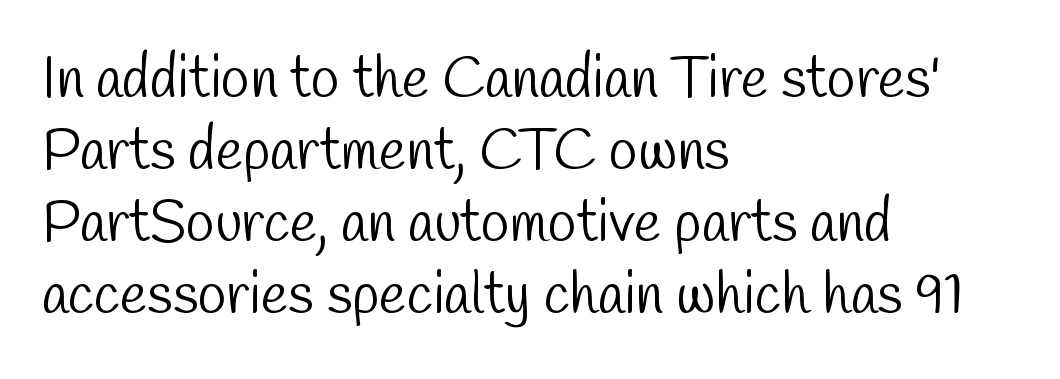
Line starts are locked; line ends wander. Font category for this specimen: sans-serif. Glyph-to-glyph distance matches everyday printed text. The passage shown is not underscored anywhere.
